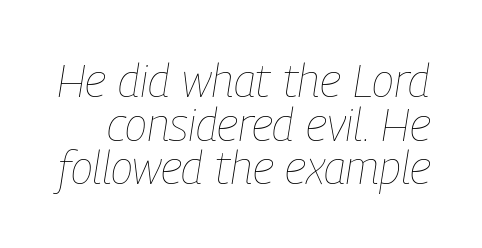
{"italic": "yes", "lean": "right", "slant_degrees": 9, "bold": "no", "weight": "thin", "width": "condensed", "stroke_contrast": "low", "x_height": "medium", "monospaced": "no", "underline": "no", "line_spacing": "tight", "line_spacing_ratio": 0.95, "letter_spacing": "normal", "letter_spacing_em": 0.0, "glyph_px": 46}
